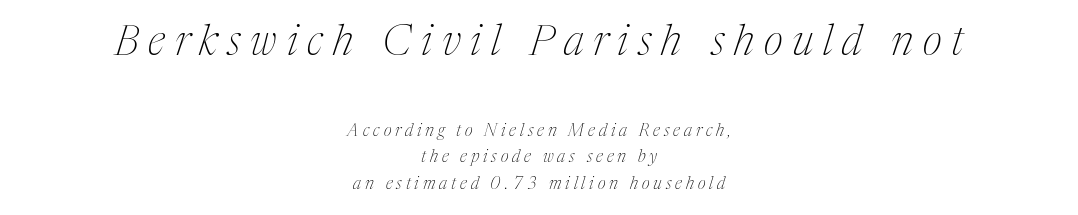
The line texture is sparse and dotted thanks to wide tracking. Short and long lines alike share a common midpoint. Note the varied advance widths — an 'i' is clearly narrower than an 'm'. Any mark beneath the type? The region is blank. Scale decreases going downward across the two blocks.
